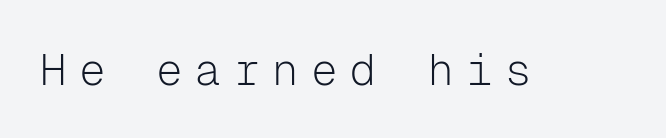
Q: Is the text bold? A: No.
Q: Is the text italic (slanted)? A: No, it is upright.
Q: Is the typeface a serif or a sans-serif typeface? A: Sans-serif.
Q: Is the text underlined? A: No.
Q: Is the spacing between letters normal or unusually wide? A: Unusually wide.
Q: Width (condensed, normal, or wide)? A: Normal.
Q: Stroke contrast? A: Low.
Q: x-height? A: Medium.
Q: Monospaced? A: Yes.
